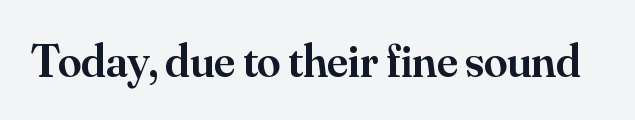
{"serif": "yes", "italic": "no", "bold": "semi", "weight": "semibold", "width": "normal", "stroke_contrast": "medium", "x_height": "small", "monospaced": "no", "underline": "no", "letter_spacing": "normal", "letter_spacing_em": 0.0, "glyph_px": 47}
